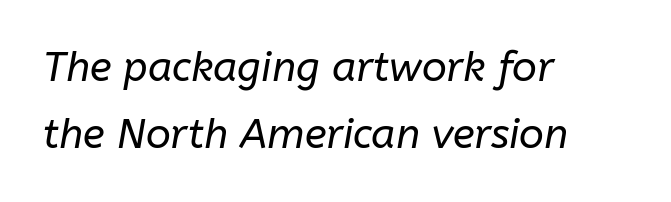
Q: Is the text bold? A: No.
Q: Is the text italic (slanted)? A: Yes, it leans right by about 10 degrees.
Q: Is the text underlined? A: No.
Q: How is the paragraph aligned? A: Left-aligned.
Q: Is the spacing between letters normal or unusually wide? A: Normal.
Q: Is the spacing between lines tight, normal or loose? A: Normal.
Q: Width (condensed, normal, or wide)? A: Normal.
Q: Stroke contrast? A: Low.
Q: x-height? A: Medium.
Q: Monospaced? A: No.
